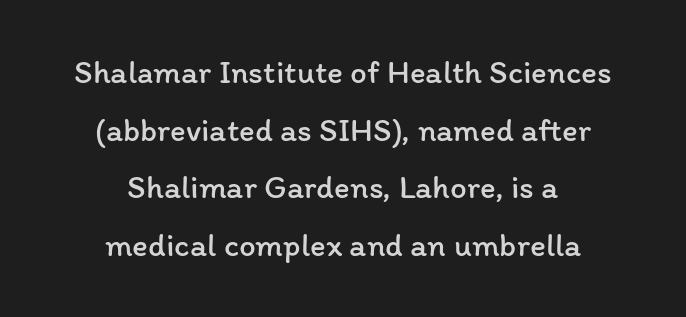
{"italic": "no", "bold": "no", "weight": "regular", "width": "normal", "stroke_contrast": "low", "x_height": "medium", "monospaced": "no", "underline": "no", "align": "center", "line_spacing_ratio": 1.75, "letter_spacing": "normal", "letter_spacing_em": 0.0, "glyph_px": 33}
